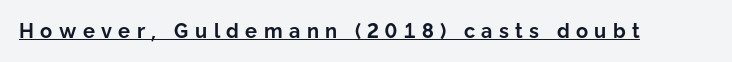
The rendered words wear a rule along their underside. As a designer I'd log this as weight 700, bold. Is the letter spacing exaggerated? Yes — the characters are pushed far apart. You can tell it's not italic because the verticals are truly vertical.
